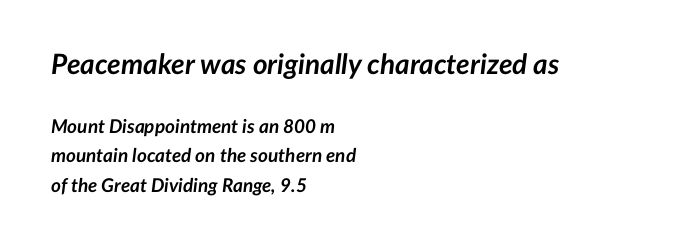
{"italic": "yes", "lean": "right", "slant_degrees": 7, "bold": "yes", "weight": "semibold", "width": "normal", "stroke_contrast": "low", "x_height": "medium", "monospaced": "no", "underline": "no", "align": "left", "line_spacing": "normal", "line_spacing_ratio": 1.55, "letter_spacing": "normal", "letter_spacing_em": 0.0, "larger_block": "first", "size_ratio": 1.47, "glyph_px": 28}
